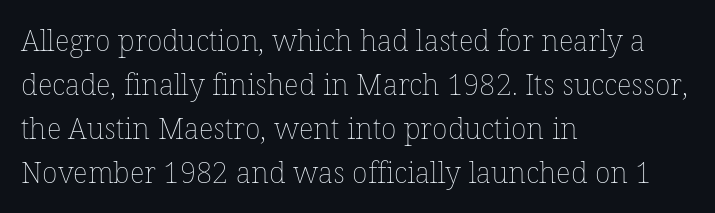
The rendering uses a moderate line-height, typical for paragraphs. In terms of letterspacing, this is plain default setting. Nothing heavy about these letters — not bold at all. Casual observation: everything's shoved over to the left. The specimen omits any rule beneath the text block's lines. The axis of the letterforms is exactly vertical.
